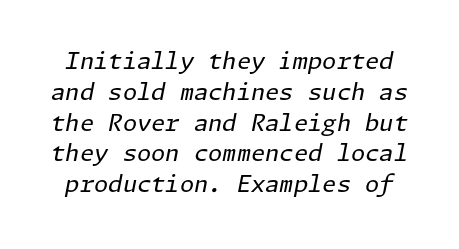
Q: Is the text bold? A: No.
Q: Is the text italic (slanted)? A: Yes, it leans right by about 11 degrees.
Q: Is the text underlined? A: No.
Q: Is the spacing between letters normal or unusually wide? A: Normal.
Q: Is the spacing between lines tight, normal or loose? A: Normal.
